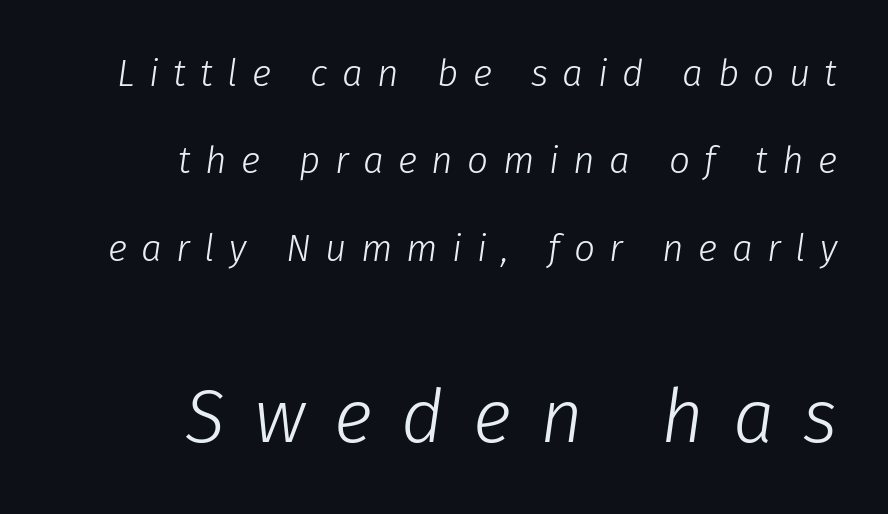
The image shows 74 px light type, italic (leaning right); set right-aligned, loose line spacing (2.36x), unusually wide letter spacing (+0.39 em), not underlined; the second (bottom) block is 2.0x larger; low stroke contrast and a medium x-height.
